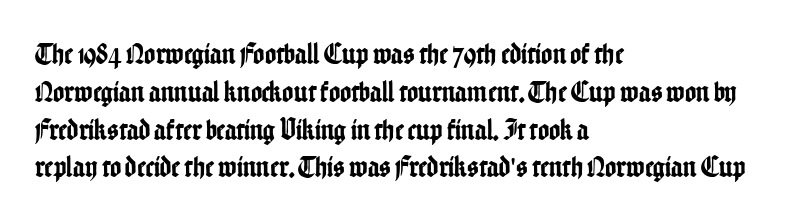
The image shows 30 px condensed sans-serif type, upright; set left-aligned, normal line spacing (1.26x), normal letter spacing, not underlined; low stroke contrast and a medium x-height.
